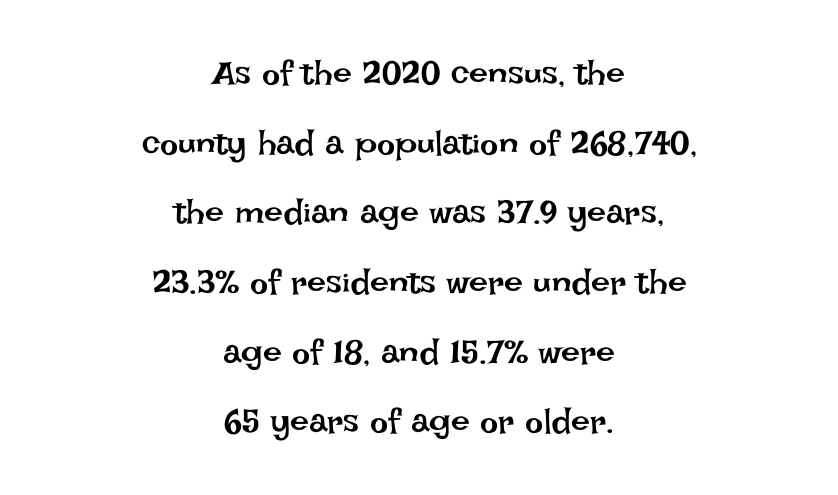
Is this a fixed-width face? No — the glyphs have proportional, varying widths. Type without underlining. This is the regular roman posture of the typeface. Each new line begins a long way beneath the previous one. Leftover space on each line is divided equally before and after the words.
